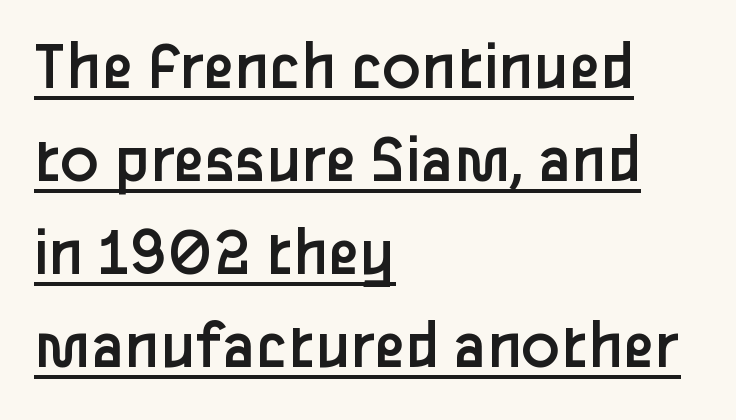
The image shows 71 px regular-weight sans-serif type, upright; set left-aligned, normal line spacing (1.31x), normal letter spacing, underlined; low stroke contrast and a medium x-height.
